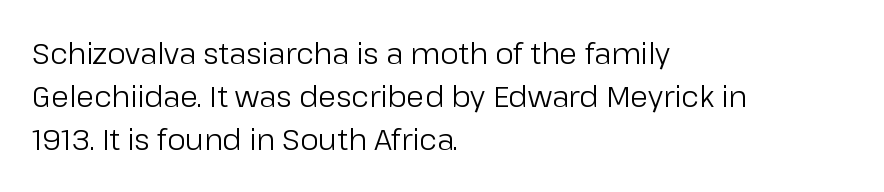
{"serif": "no", "italic": "no", "bold": "no", "weight": "regular", "width": "normal", "stroke_contrast": "low", "x_height": "medium", "monospaced": "no", "underline": "no", "align": "left", "line_spacing": "normal", "line_spacing_ratio": 1.49, "letter_spacing": "normal", "letter_spacing_em": 0.0, "glyph_px": 29}
